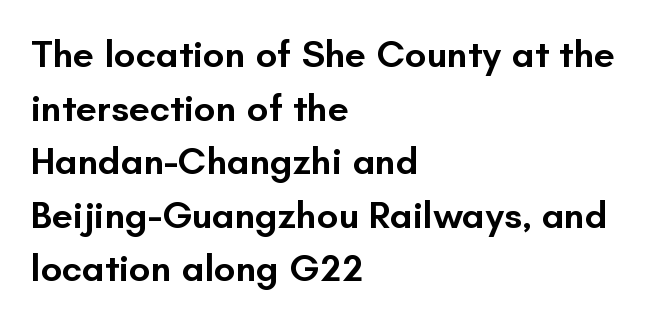
{"serif": "no", "italic": "no", "bold": "semi", "weight": "semibold", "width": "normal", "stroke_contrast": "low", "x_height": "small", "monospaced": "no", "underline": "no", "align": "left", "line_spacing": "normal", "line_spacing_ratio": 1.41, "letter_spacing": "normal", "letter_spacing_em": 0.0, "glyph_px": 38}
